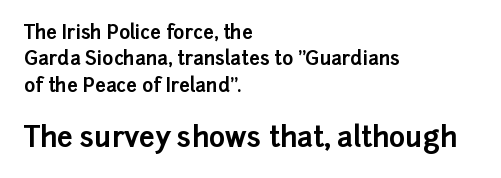
{"serif": "no", "italic": "no", "bold": "yes", "weight": "bold", "width": "normal", "stroke_contrast": "low", "x_height": "medium", "monospaced": "no", "underline": "no", "align": "left", "line_spacing": "normal", "line_spacing_ratio": 1.39, "letter_spacing": "normal", "letter_spacing_em": 0.0, "larger_block": "second", "size_ratio": 1.47, "glyph_px": 28}
